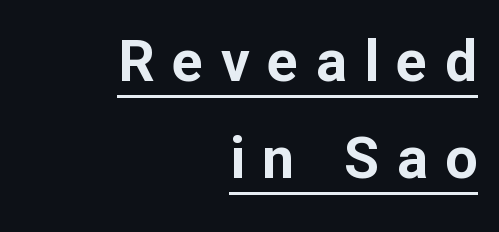
Typesetter's note: full bold, strokes at maximum text heaviness. The passage shown has open, widely tracked lettering throughout. The passage is arranged like a letterhead date or caption credit — flush right. Is there an underline? Yes — a line sits under the letters. Looks like regular typesetting: each glyph gets only the width it needs. Type style note: lacks serifs.
